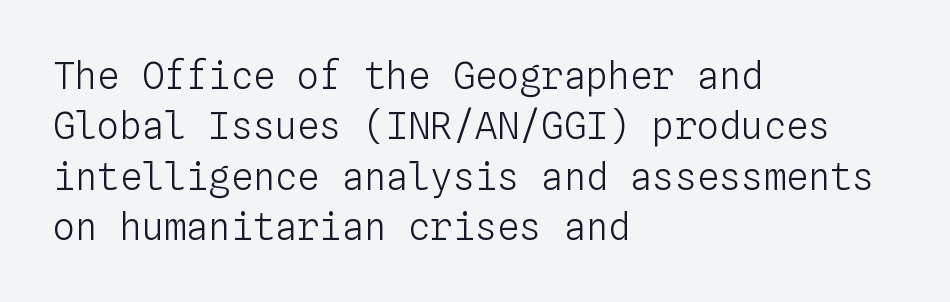
Rule under the text: the space is simply empty. Spacing verdict: monospaced, one width for all characters. Inter-character spacing is left at the font's built-in metrics. Compared with typical paragraphs, the rows here are spaced about the same. The letters stand straight up with perfectly vertical stems.
